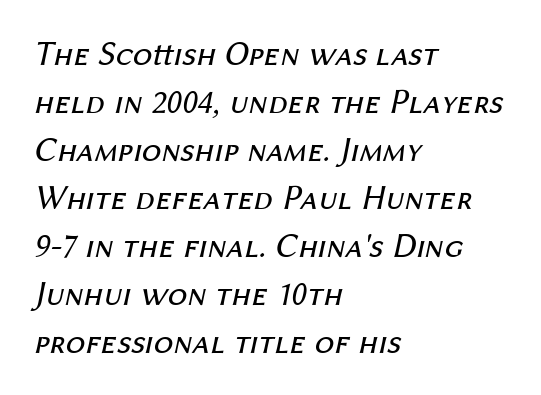
Q: Is the text bold? A: No.
Q: Is the text italic (slanted)? A: Yes, it leans right by about 12 degrees.
Q: Is the text underlined? A: No.
Q: How is the paragraph aligned? A: Left-aligned.
Q: Is the spacing between letters normal or unusually wide? A: Normal.
Q: Is the spacing between lines tight, normal or loose? A: Normal.
Q: Width (condensed, normal, or wide)? A: Normal.
Q: Stroke contrast? A: Medium.
Q: x-height? A: Medium.
Q: Monospaced? A: No.
